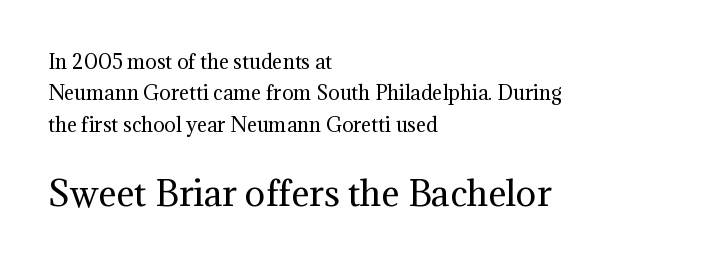
The image shows 34 px regular-weight serif type, upright; set left-aligned, normal line spacing (1.65x), normal letter spacing, not underlined; the second (bottom) block is 1.79x larger; medium stroke contrast and a medium x-height.
